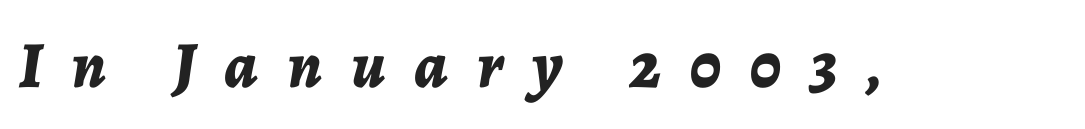
{"italic": "yes", "lean": "right", "slant_degrees": 7, "bold": "yes", "weight": "bold", "width": "normal", "stroke_contrast": "low", "x_height": "medium", "monospaced": "no", "underline": "no", "letter_spacing": "wide", "letter_spacing_em": 0.44, "glyph_px": 66}
